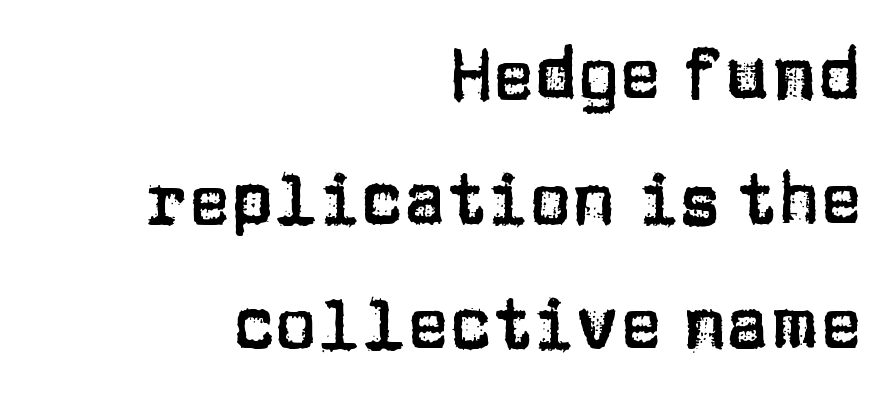
Q: Is the text italic (slanted)? A: No, it is upright.
Q: Is the typeface a serif or a sans-serif typeface? A: Sans-serif.
Q: Is the text underlined? A: No.
Q: How is the paragraph aligned? A: Right-aligned.
Q: Is the spacing between letters normal or unusually wide? A: Normal.
Q: Width (condensed, normal, or wide)? A: Normal.
Q: Stroke contrast? A: Low.
Q: x-height? A: Large.
Q: Monospaced? A: No.
